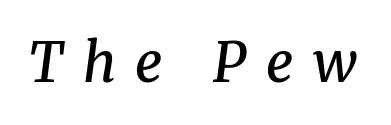
{"serif": "yes", "italic": "yes", "lean": "right", "slant_degrees": 8, "bold": "semi", "weight": "semibold", "width": "normal", "stroke_contrast": "medium", "x_height": "medium", "monospaced": "no", "underline": "no", "letter_spacing": "wide", "letter_spacing_em": 0.36, "glyph_px": 54}
